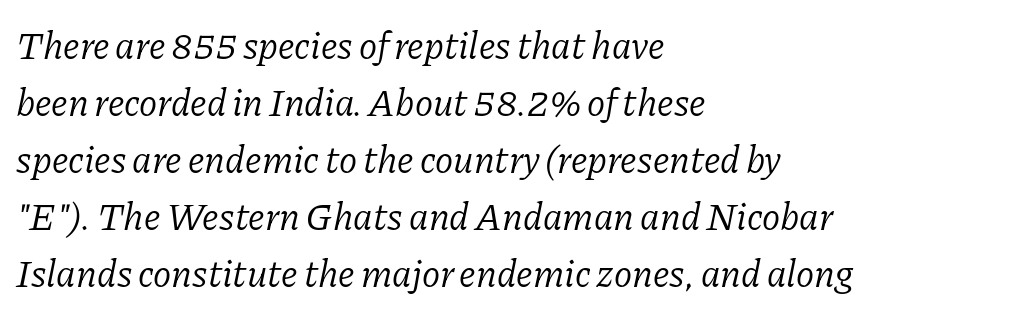
{"serif": "yes", "italic": "yes", "lean": "right", "slant_degrees": 11, "bold": "no", "weight": "light", "width": "normal", "stroke_contrast": "low", "x_height": "medium", "monospaced": "no", "underline": "no", "align": "left", "line_spacing": "normal", "line_spacing_ratio": 1.5, "letter_spacing": "normal", "letter_spacing_em": 0.0, "glyph_px": 38}
